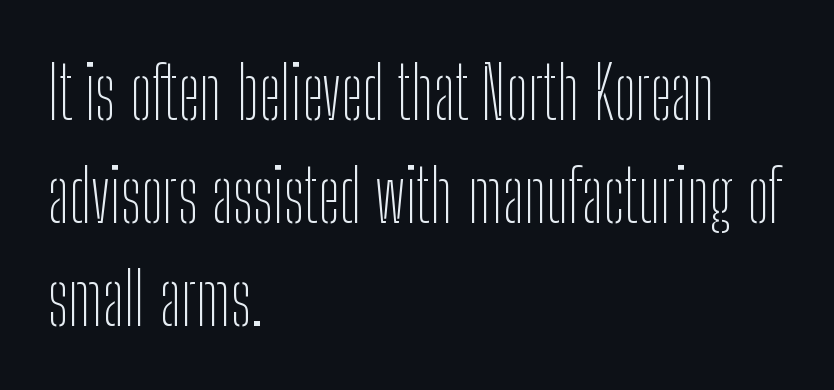
{"serif": "no", "italic": "no", "bold": "no", "weight": "thin", "width": "condensed", "stroke_contrast": "low", "x_height": "medium", "monospaced": "no", "underline": "no", "align": "left", "line_spacing": "normal", "line_spacing_ratio": 1.41, "letter_spacing": "normal", "letter_spacing_em": 0.0, "glyph_px": 73}
